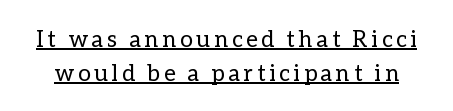
Q: Is the text bold? A: No.
Q: Is the text italic (slanted)? A: No, it is upright.
Q: Is the text underlined? A: Yes.
Q: Is the spacing between lines tight, normal or loose? A: Normal.
